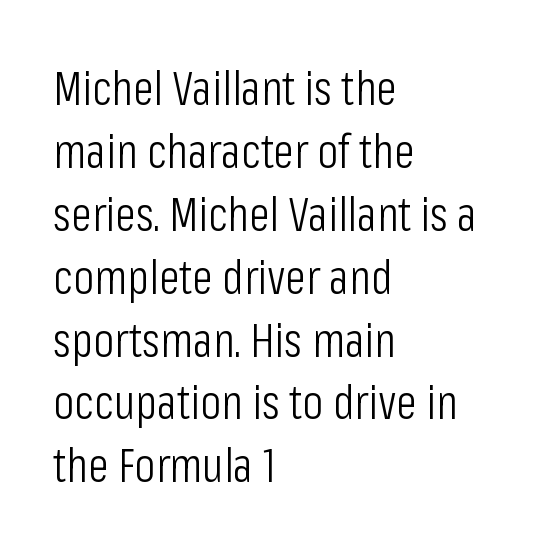
The image shows 48 px light, condensed sans-serif type, upright; set left-aligned, normal line spacing (1.31x), normal letter spacing, not underlined; low stroke contrast and a medium x-height.
